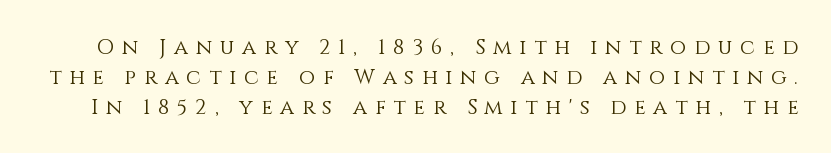
The image shows 21 px text type, upright; set normal line spacing (1.43x), unusually wide letter spacing (+0.37 em), not underlined.
